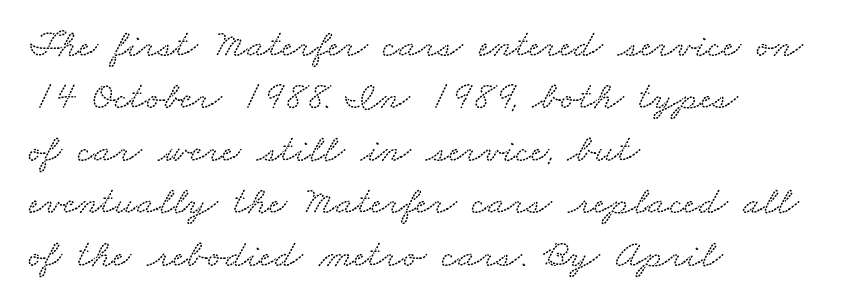
Each new line begins a customary step beneath the previous one. Anything drawn beneath the words? Only blank space. Think of a printed novel: that variable character pitch is what you see here. The passage is arranged the way most books set body copy — flush left. The face used here is rendered with its standard letterfit.
